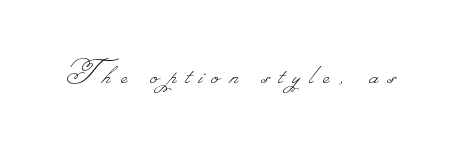
The image shows 35 px thin type; set unusually wide letter spacing (+0.28 em), not underlined; low stroke contrast.
